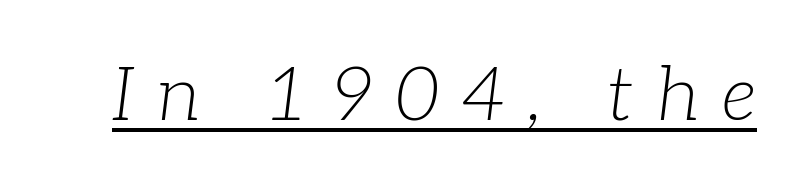
The image shows 75 px light serif type, italic (leaning right); set unusually wide letter spacing (+0.3 em), underlined; low stroke contrast and a medium x-height.
